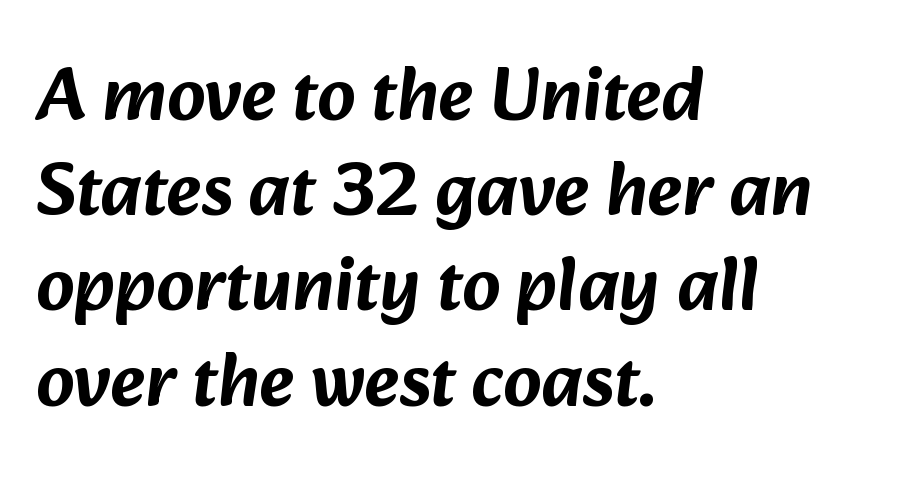
Q: Is the typeface a serif or a sans-serif typeface? A: Sans-serif.
Q: Is the text underlined? A: No.
Q: How is the paragraph aligned? A: Left-aligned.
Q: Is the spacing between letters normal or unusually wide? A: Normal.
Q: Is the spacing between lines tight, normal or loose? A: Normal.
Q: Width (condensed, normal, or wide)? A: Normal.
Q: Stroke contrast? A: Low.
Q: x-height? A: Medium.
Q: Monospaced? A: No.
